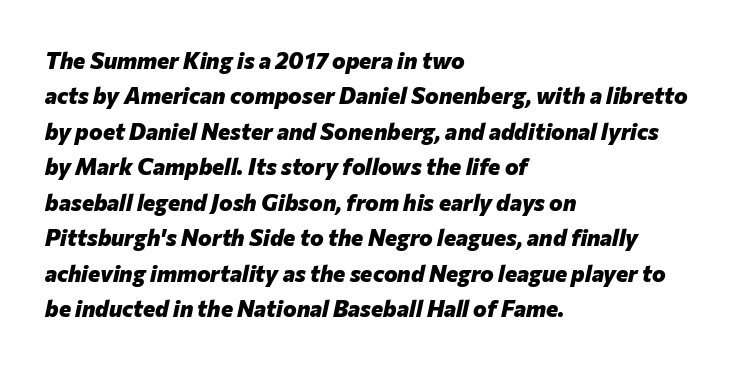
Q: Is the text bold? A: Yes.
Q: Is the text italic (slanted)? A: Yes, it leans right by about 12 degrees.
Q: Is the text underlined? A: No.
Q: How is the paragraph aligned? A: Left-aligned.
Q: Is the spacing between letters normal or unusually wide? A: Normal.
Q: Is the spacing between lines tight, normal or loose? A: Normal.
